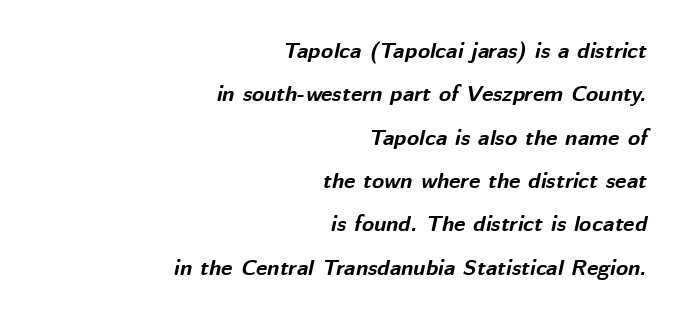
The image shows 22 px bold type, italic (leaning right); set right-aligned, loose line spacing (1.97x), normal letter spacing, not underlined.
